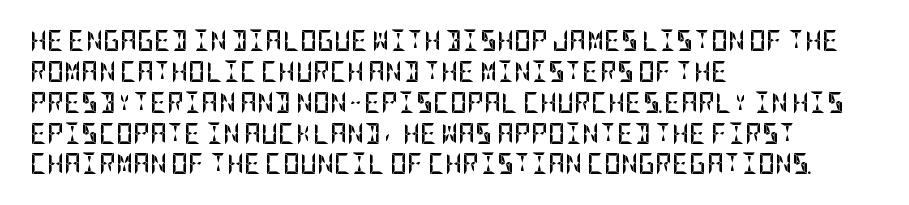
Q: Is the text bold? A: Yes.
Q: Is the text italic (slanted)? A: No, it is upright.
Q: Is the text underlined? A: No.
Q: How is the paragraph aligned? A: Left-aligned.
Q: Is the spacing between letters normal or unusually wide? A: Normal.
Q: Is the spacing between lines tight, normal or loose? A: Normal.
